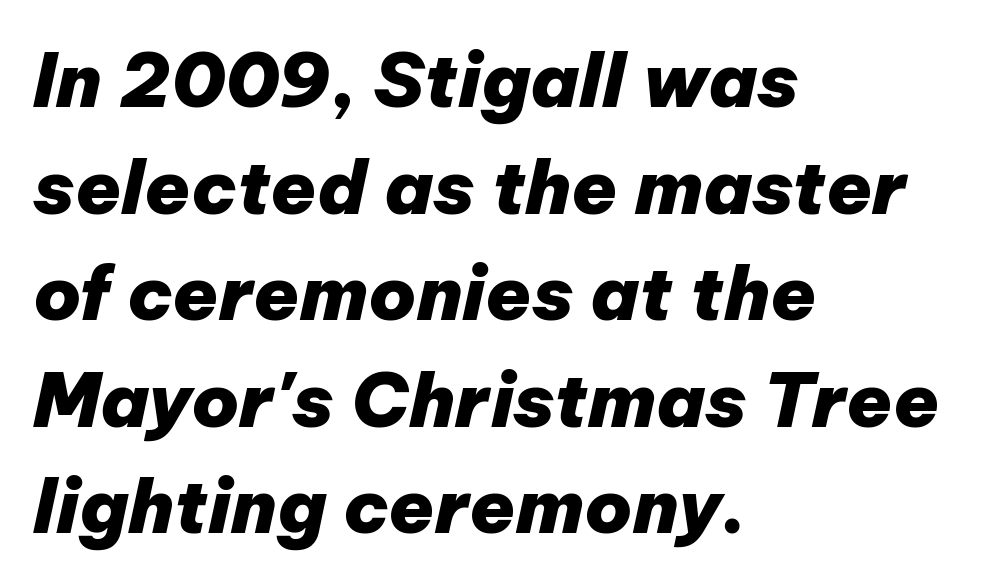
Q: Is the text bold? A: Yes.
Q: Is the text italic (slanted)? A: Yes, it leans right by about 12 degrees.
Q: Is the text underlined? A: No.
Q: How is the paragraph aligned? A: Left-aligned.
Q: Is the spacing between letters normal or unusually wide? A: Normal.
Q: Is the spacing between lines tight, normal or loose? A: Normal.
Q: Width (condensed, normal, or wide)? A: Normal.
Q: Stroke contrast? A: Low.
Q: x-height? A: Medium.
Q: Monospaced? A: No.
